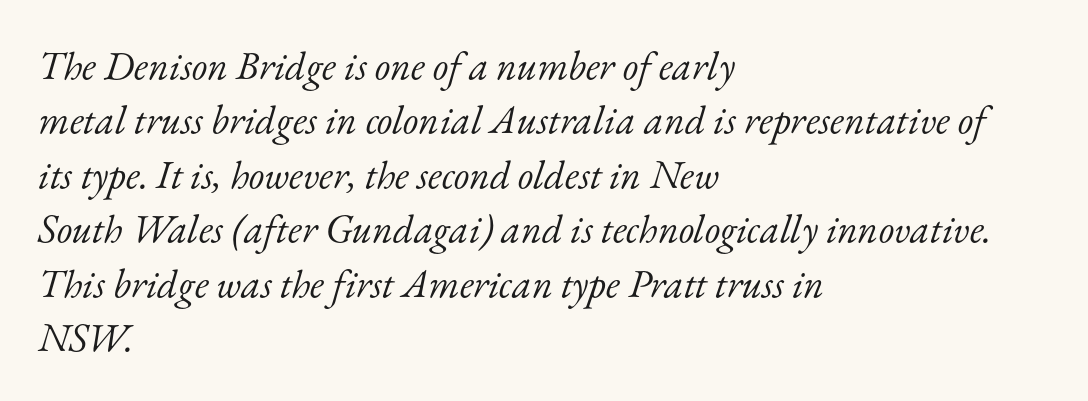
{"serif": "yes", "italic": "yes", "lean": "right", "slant_degrees": 17, "bold": "no", "weight": "light", "width": "normal", "stroke_contrast": "low", "x_height": "small", "monospaced": "no", "underline": "no", "align": "left", "line_spacing": "normal", "line_spacing_ratio": 1.36, "letter_spacing": "normal", "letter_spacing_em": 0.0, "glyph_px": 40}
